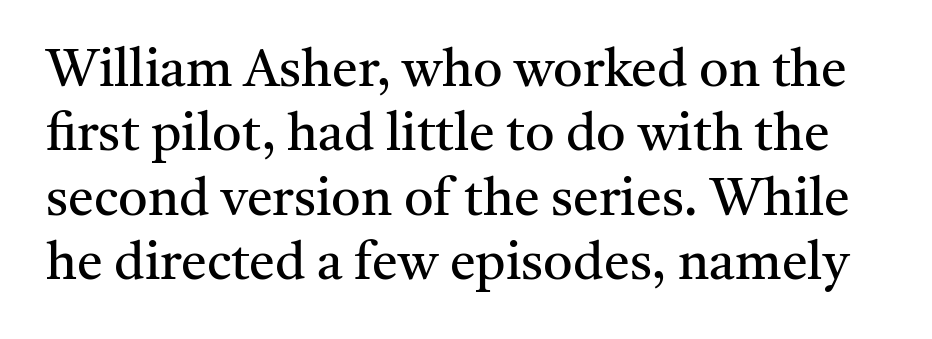
{"serif": "yes", "italic": "no", "bold": "no", "weight": "regular", "width": "normal", "stroke_contrast": "medium", "x_height": "medium", "monospaced": "no", "underline": "no", "line_spacing_ratio": 1.24, "letter_spacing": "normal", "letter_spacing_em": 0.0, "glyph_px": 52}
